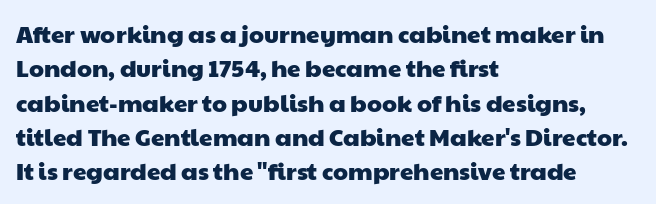
Every row of glyphs begins at an identical x-position on the left. The face used here is rendered with its standard letterfit. Leading matches the norm, producing a regular column. Plain, unruled lines of type.
